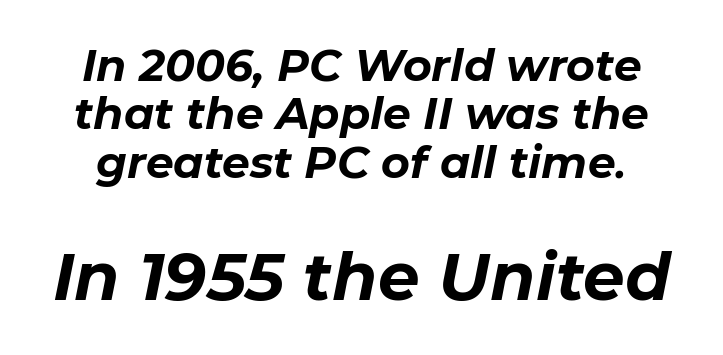
The image shows 66 px bold type, italic (leaning right); set tight line spacing (1.1x), normal letter spacing, not underlined; the second (bottom) block is 1.5x larger; low stroke contrast and a medium x-height.
